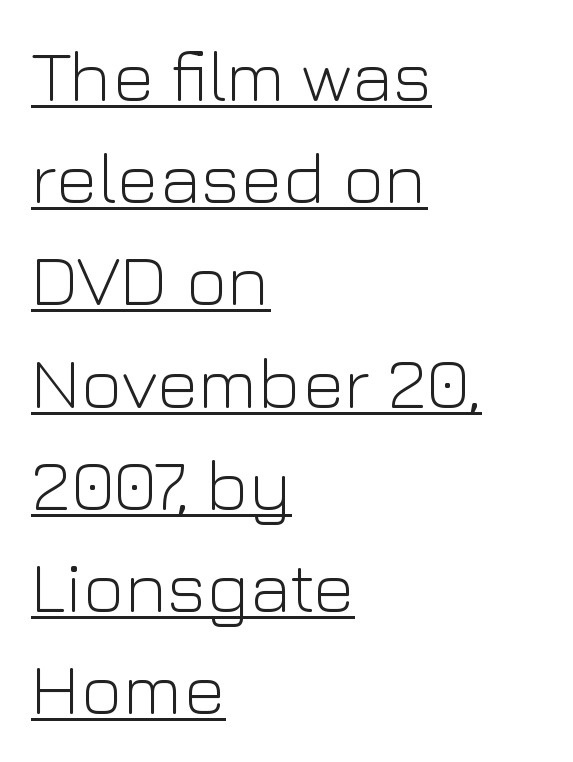
{"serif": "no", "italic": "no", "bold": "no", "weight": "light", "width": "normal", "stroke_contrast": "low", "x_height": "medium", "monospaced": "no", "underline": "yes", "align": "left", "line_spacing": "normal", "line_spacing_ratio": 1.42, "letter_spacing": "normal", "letter_spacing_em": 0.0, "glyph_px": 72}
